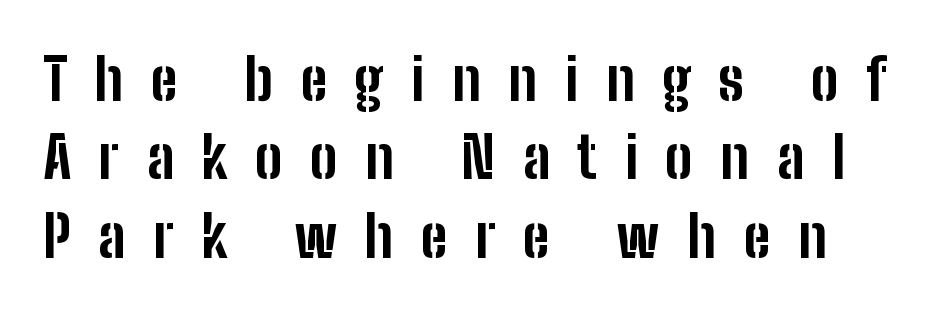
{"serif": "no", "italic": "no", "bold": "yes", "weight": "bold", "width": "condensed", "stroke_contrast": "low", "x_height": "medium", "monospaced": "no", "underline": "no", "line_spacing": "normal", "line_spacing_ratio": 1.35, "letter_spacing": "wide", "letter_spacing_em": 0.47, "glyph_px": 58}
